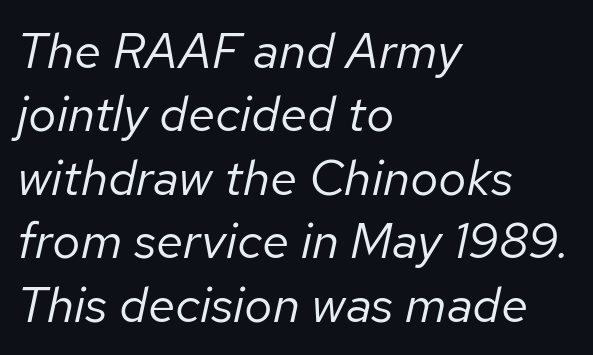
{"italic": "yes", "lean": "right", "slant_degrees": 12, "bold": "no", "weight": "regular", "width": "normal", "stroke_contrast": "low", "x_height": "medium", "monospaced": "no", "underline": "no", "align": "left", "line_spacing": "normal", "line_spacing_ratio": 1.27, "letter_spacing": "normal", "letter_spacing_em": 0.0, "glyph_px": 50}
